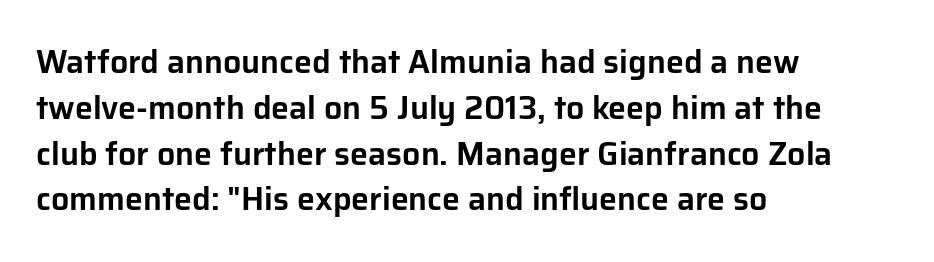
One-word summary of the alignment: left. The gap between lines stays unmarked. These lines are rendered in a variable-pitch font. Nope, not italic — everything's standing straight.
